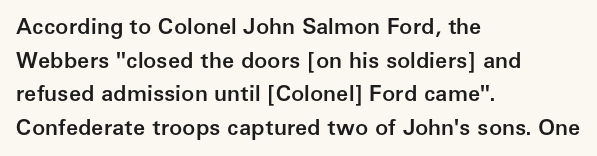
The image shows 22 px text type, upright; set left-aligned, normal line spacing (1.53x), normal letter spacing, not underlined.
